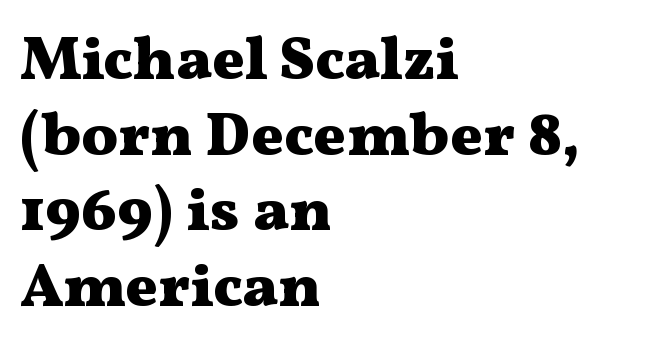
Note: serifs present on the glyphs. In CSS terms this would be text-align: left. Is the letter spacing exaggerated? No — it looks like the ordinary default. No word sits above an underline. What weight is shown? A full bold with thick strokes.
